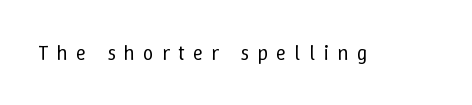
The image shows 21 px text type, upright; set unusually wide letter spacing (+0.39 em), not underlined.
